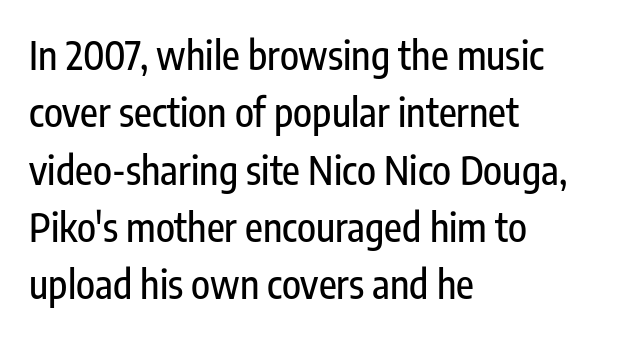
Q: Is the text italic (slanted)? A: No, it is upright.
Q: Is the typeface a serif or a sans-serif typeface? A: Sans-serif.
Q: Is the text underlined? A: No.
Q: How is the paragraph aligned? A: Left-aligned.
Q: Is the spacing between letters normal or unusually wide? A: Normal.
Q: Is the spacing between lines tight, normal or loose? A: Normal.
Q: Width (condensed, normal, or wide)? A: Condensed.
Q: Stroke contrast? A: Low.
Q: x-height? A: Medium.
Q: Monospaced? A: No.
